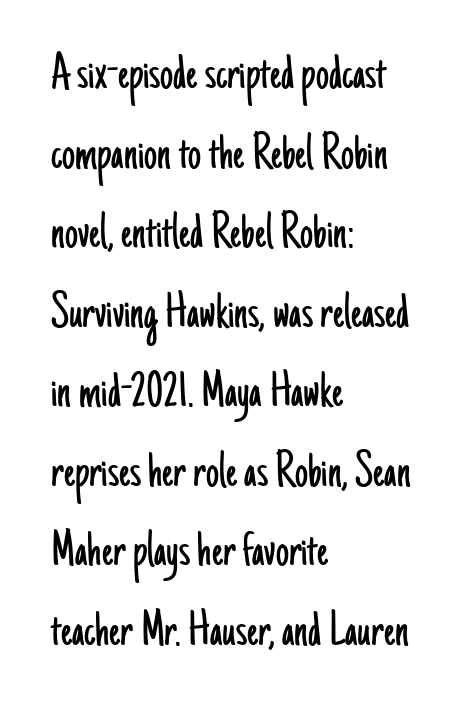
Weight: not bold — regular or lighter. A normal amount of white space separates one row of letters from the next. These lines stack with their left ends in a neat column. The designer went with a sans here, leaving each stem footless. The specimen omits any rule beneath the text block's lines. The face used here is proportionally spaced, like ordinary book or web type.
